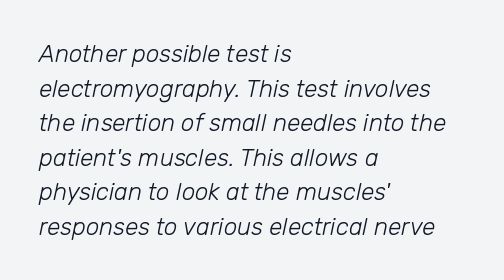
Q: Is the text bold? A: No.
Q: Is the text italic (slanted)? A: Yes, it leans right by about 12 degrees.
Q: Is the text underlined? A: No.
Q: How is the paragraph aligned? A: Left-aligned.
Q: Is the spacing between letters normal or unusually wide? A: Normal.
Q: Is the spacing between lines tight, normal or loose? A: Normal.
